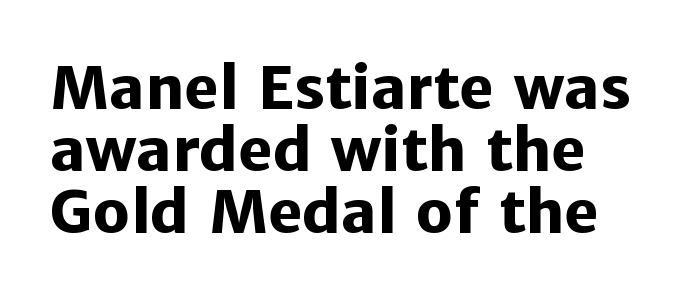
The image shows 59 px heavy sans-serif type, upright; set tight line spacing (1.05x), normal letter spacing, not underlined; low stroke contrast and a medium x-height.
